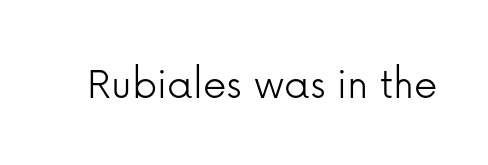
The image shows 47 px light sans-serif type, upright; set normal letter spacing, not underlined; low stroke contrast and a medium x-height.
